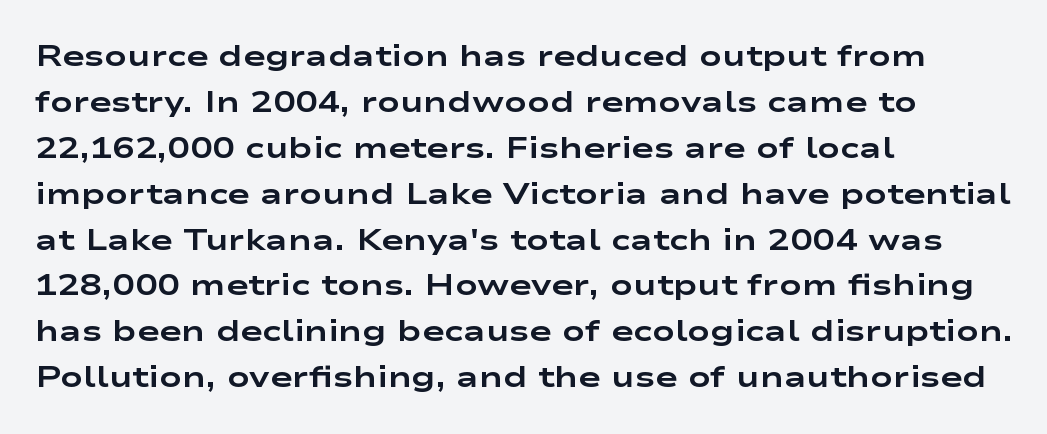
The image shows 30 px bold, wide sans-serif type, upright; set left-aligned, normal line spacing (1.53x), normal letter spacing, not underlined; low stroke contrast and a medium x-height.
